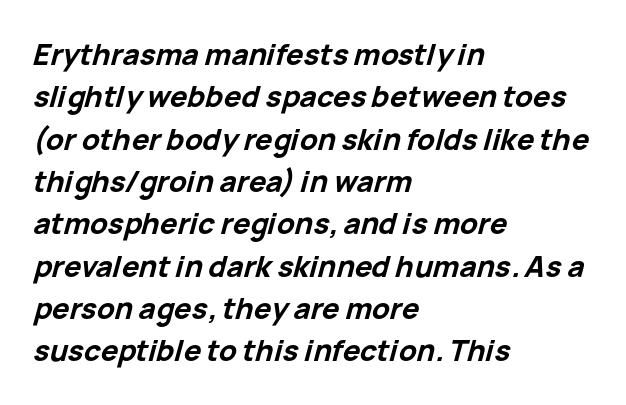
Q: Is the text bold? A: Yes.
Q: Is the text italic (slanted)? A: Yes, it leans right by about 15 degrees.
Q: Is the text underlined? A: No.
Q: How is the paragraph aligned? A: Left-aligned.
Q: Is the spacing between letters normal or unusually wide? A: Normal.
Q: Is the spacing between lines tight, normal or loose? A: Normal.
Q: Width (condensed, normal, or wide)? A: Normal.
Q: Stroke contrast? A: Low.
Q: x-height? A: Medium.
Q: Monospaced? A: No.
